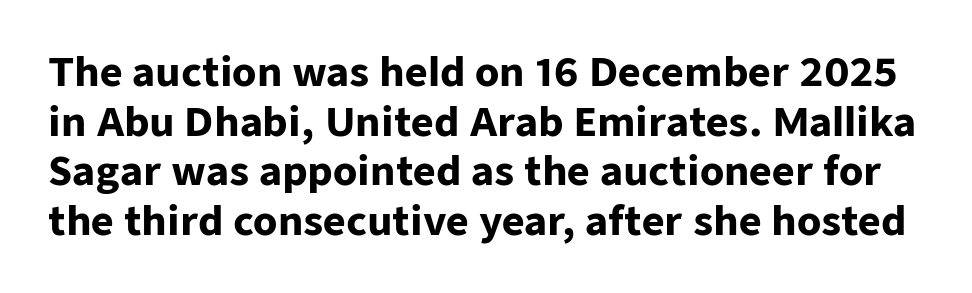
{"serif": "no", "italic": "no", "bold": "yes", "weight": "heavy", "width": "normal", "stroke_contrast": "low", "x_height": "medium", "monospaced": "no", "underline": "no", "line_spacing": "normal", "line_spacing_ratio": 1.27, "letter_spacing": "normal", "letter_spacing_em": 0.0, "glyph_px": 39}
